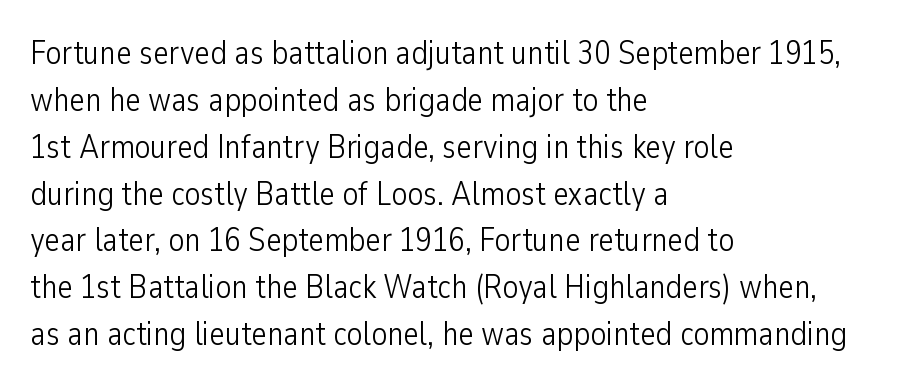
Any mark beneath the type? The region is blank. Successive baselines arrive at the customary interval. Vertical stems look standard width or narrower in stroke. The passage shown is typed in a proportional face where columns would drift. Serifs: no, the terminals of the letterforms are clean. Does the copy run flush right? No — it runs flush left.
